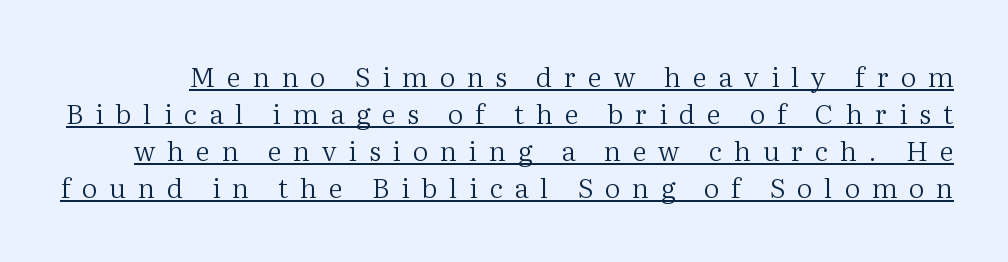
The image shows 27 px text type, upright; set normal line spacing (1.37x), unusually wide letter spacing (+0.44 em), underlined.
